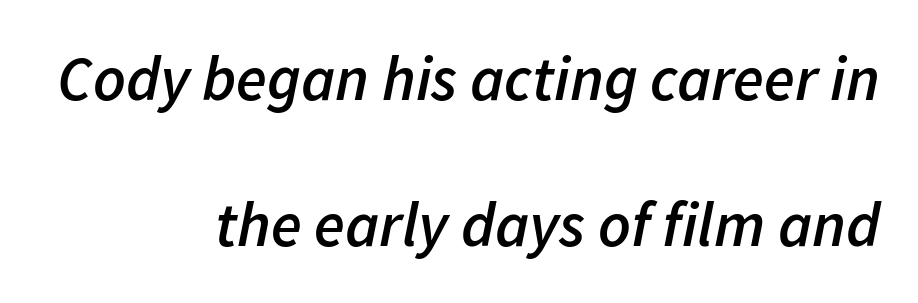
Type without underlining. The rendering anchors every line to the right-hand side. Students, this is semibold: more ink than regular, less than bold. Does the leading feel generous? Absolutely, it's lavish.
